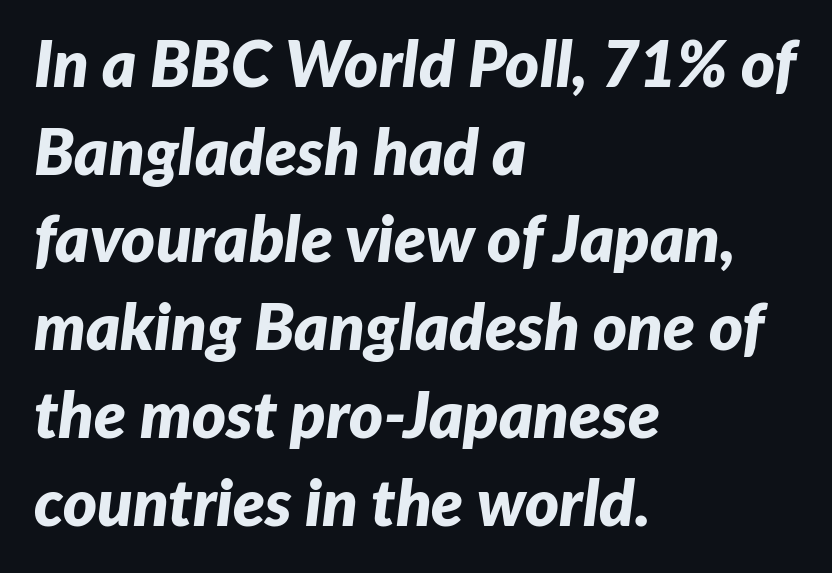
Q: Is the text bold? A: Yes.
Q: Is the text italic (slanted)? A: Yes, it leans right by about 7 degrees.
Q: Is the text underlined? A: No.
Q: How is the paragraph aligned? A: Left-aligned.
Q: Is the spacing between letters normal or unusually wide? A: Normal.
Q: Is the spacing between lines tight, normal or loose? A: Normal.
Q: Width (condensed, normal, or wide)? A: Normal.
Q: Stroke contrast? A: Low.
Q: x-height? A: Medium.
Q: Monospaced? A: No.
